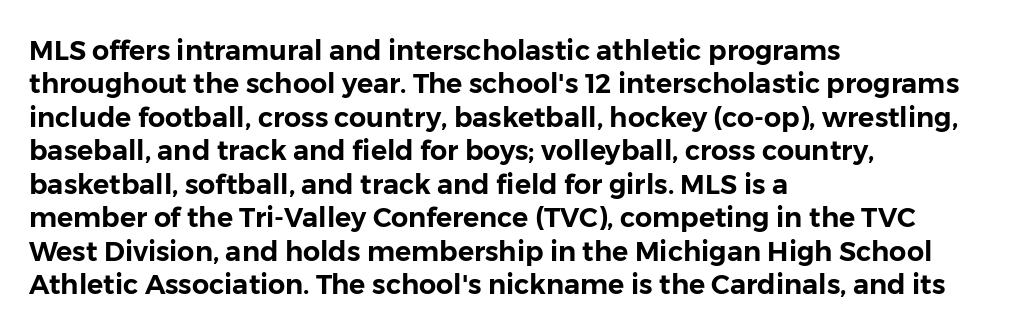
{"italic": "no", "underline": "no", "align": "left", "line_spacing_ratio": 1.24, "letter_spacing": "normal", "letter_spacing_em": 0.0, "glyph_px": 27}
